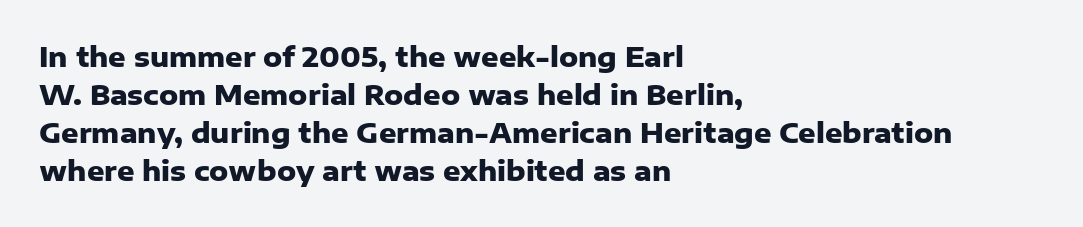
Q: Is the text bold? A: Yes.
Q: Is the text italic (slanted)? A: No, it is upright.
Q: Is the text underlined? A: No.
Q: How is the paragraph aligned? A: Left-aligned.
Q: Is the spacing between letters normal or unusually wide? A: Normal.
Q: Is the spacing between lines tight, normal or loose? A: Normal.
